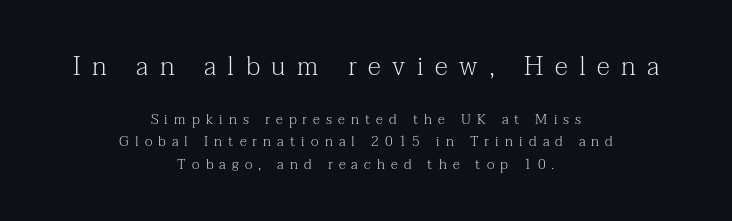
Q: Is the text bold? A: No.
Q: Is the text italic (slanted)? A: No, it is upright.
Q: Is the text underlined? A: No.
Q: How is the paragraph aligned? A: Centered.
Q: Is the spacing between letters normal or unusually wide? A: Unusually wide.
Q: Is the spacing between lines tight, normal or loose? A: Normal.
Q: Which block of text is set in a larger size, the first (top) or the second (bottom)? A: The first (top) one.
